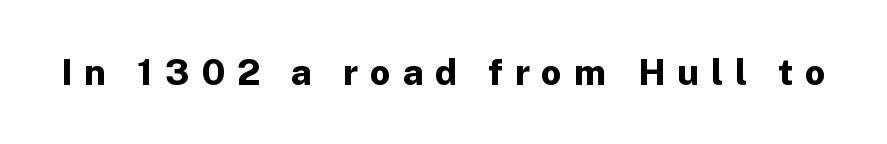
The image shows 36 px bold sans-serif type, upright; set unusually wide letter spacing (+0.33 em), not underlined; low stroke contrast and a medium x-height.
